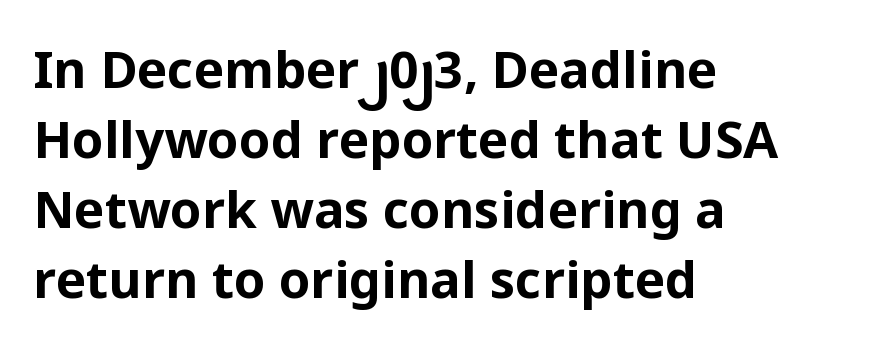
Stroke thickness is high; the sample reads as a true bold. Quick note: not italic, upright. Plain, unruled lines of type. The characters display no serif detailing; their extremities are plain. Looks like regular typesetting: each glyph gets only the width it needs. What stands out about the letter spacing? Nothing — it is the standard amount.
